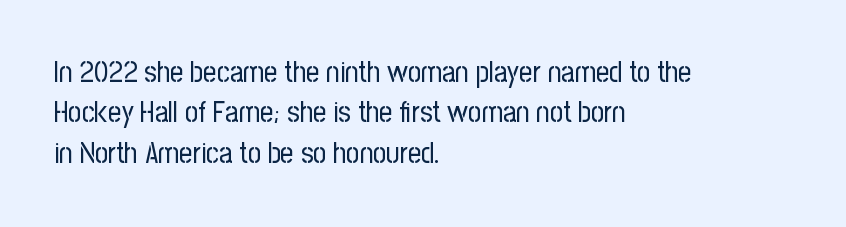
Q: Is the text bold? A: No.
Q: Is the text italic (slanted)? A: No, it is upright.
Q: Is the typeface a serif or a sans-serif typeface? A: Sans-serif.
Q: Is the text underlined? A: No.
Q: How is the paragraph aligned? A: Left-aligned.
Q: Is the spacing between letters normal or unusually wide? A: Normal.
Q: Is the spacing between lines tight, normal or loose? A: Normal.
Q: Width (condensed, normal, or wide)? A: Condensed.
Q: Stroke contrast? A: Low.
Q: x-height? A: Medium.
Q: Monospaced? A: No.
